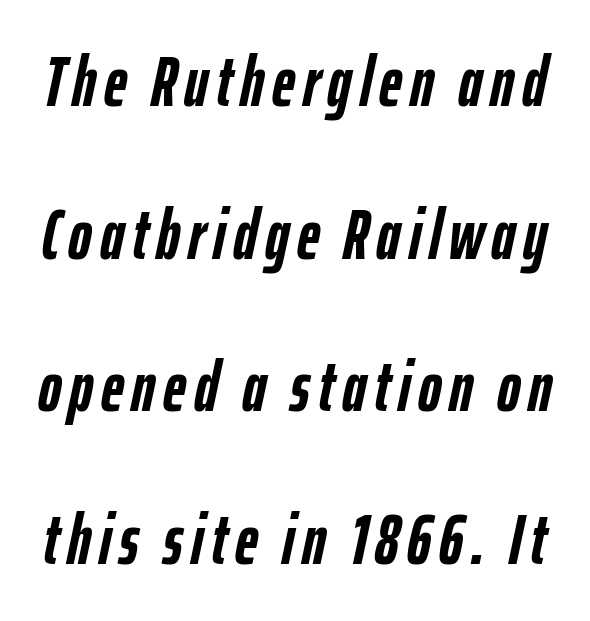
{"italic": "yes", "lean": "right", "slant_degrees": 12, "bold": "yes", "weight": "semibold", "width": "condensed", "stroke_contrast": "low", "x_height": "medium", "monospaced": "no", "underline": "no", "line_spacing": "loose", "line_spacing_ratio": 2.15, "glyph_px": 71}
